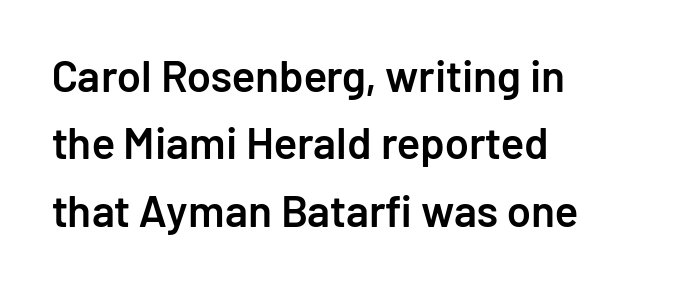
Q: Is the text bold? A: Semi-bold.
Q: Is the text italic (slanted)? A: No, it is upright.
Q: Is the typeface a serif or a sans-serif typeface? A: Sans-serif.
Q: Is the text underlined? A: No.
Q: How is the paragraph aligned? A: Left-aligned.
Q: Is the spacing between letters normal or unusually wide? A: Normal.
Q: Is the spacing between lines tight, normal or loose? A: Normal.
Q: Width (condensed, normal, or wide)? A: Normal.
Q: Stroke contrast? A: Low.
Q: x-height? A: Medium.
Q: Monospaced? A: No.
